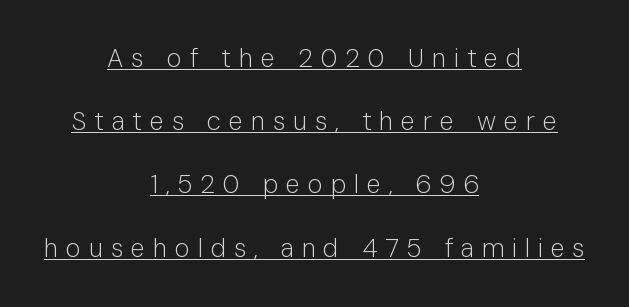
The image shows 26 px text type, upright; set centered, loose line spacing (2.43x), unusually wide letter spacing (+0.3 em), underlined.
